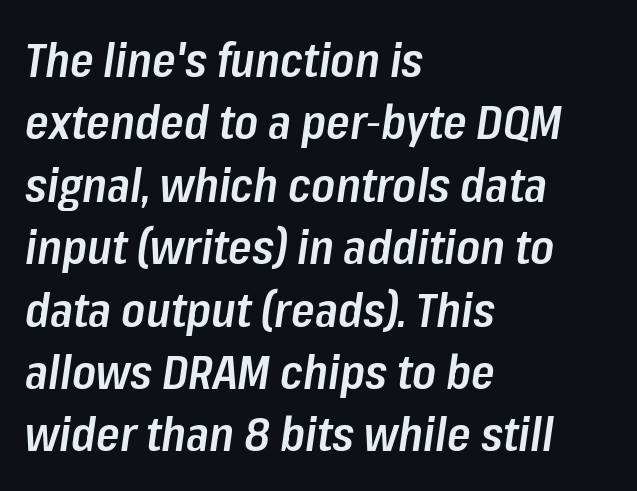
The image shows 48 px semibold, condensed type, italic (leaning right); set left-aligned, normal line spacing (1.3x), normal letter spacing, not underlined; low stroke contrast and a medium x-height.
